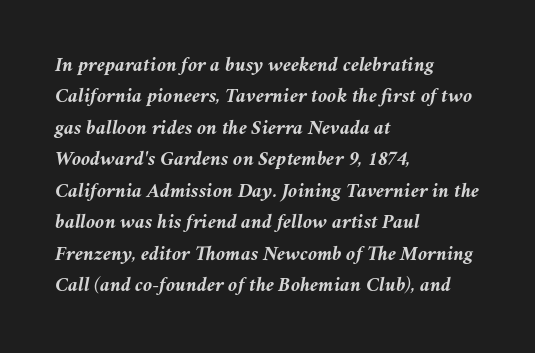
{"italic": "yes", "lean": "right", "slant_degrees": 11, "bold": "yes", "underline": "no", "align": "left", "line_spacing": "normal", "line_spacing_ratio": 1.5, "letter_spacing": "normal", "letter_spacing_em": 0.0, "glyph_px": 21}
